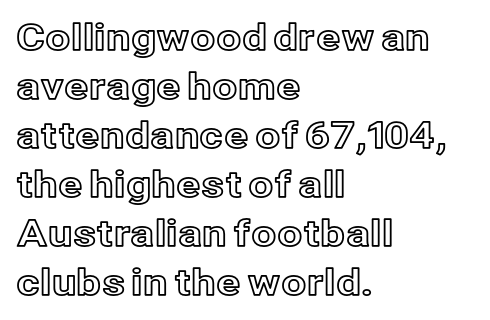
Here the designer chose a conventional face with non-uniform glyph widths. The rag falls on the right side of this text block. A typesetter would mark this as roman, not italic. Interline gaps are of average width in this sample.
